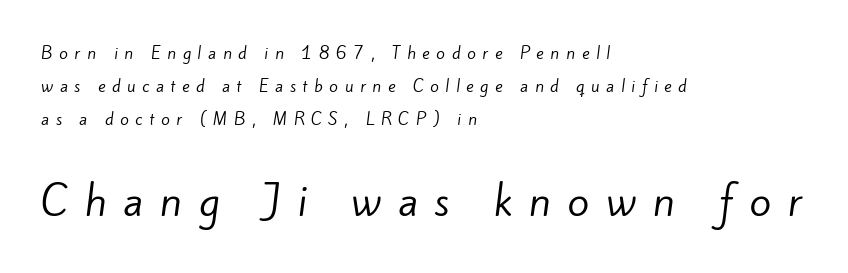
The image shows 40 px regular-weight sans-serif type; set left-aligned, loose line spacing (2.07x), unusually wide letter spacing (+0.41 em), not underlined; the second (bottom) block is 2.5x larger; low stroke contrast and a small x-height.
